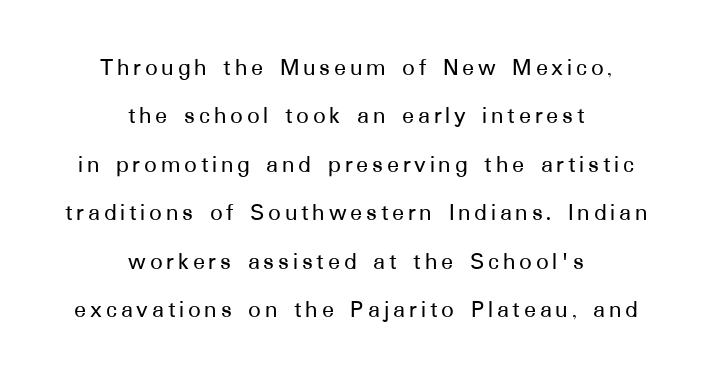
Characters remain perfectly vertical along every line. The setting favours the middle, as headings and verse often do. Vertically, the passage feels expansive, rows floating well apart. Unmarked baselines from the first word to the last.
